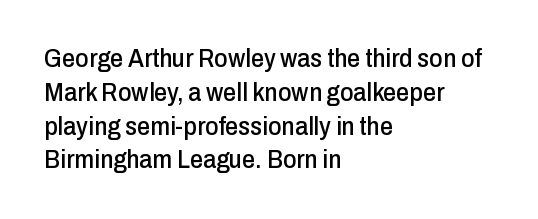
{"italic": "no", "underline": "no", "align": "left", "line_spacing": "normal", "line_spacing_ratio": 1.3, "letter_spacing": "normal", "letter_spacing_em": 0.0, "glyph_px": 26}
